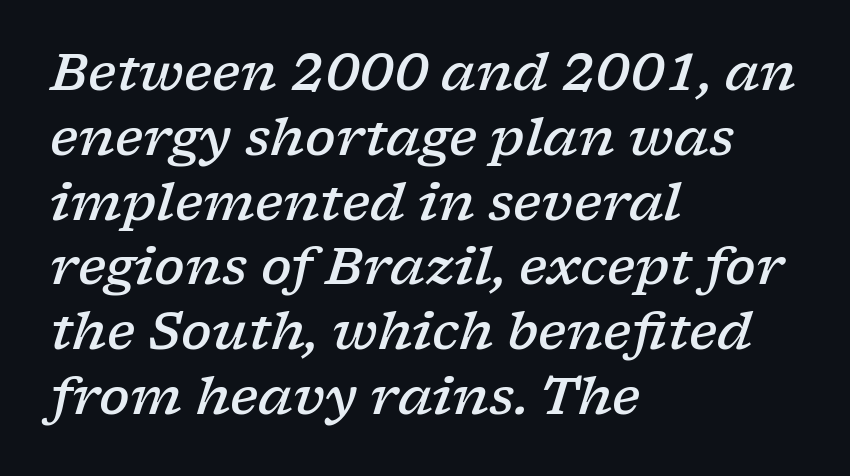
The image shows 51 px semibold, wide serif type, italic (leaning right); set left-aligned, normal line spacing (1.27x), normal letter spacing, not underlined; low stroke contrast and a medium x-height.
